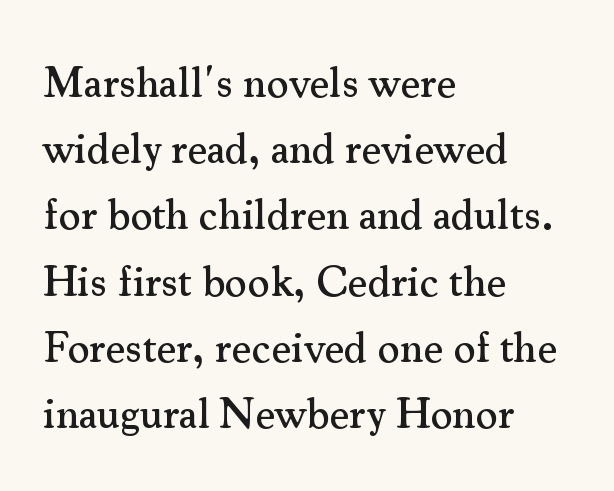
Q: Is the text italic (slanted)? A: No, it is upright.
Q: Is the typeface a serif or a sans-serif typeface? A: Serif.
Q: Is the text underlined? A: No.
Q: How is the paragraph aligned? A: Left-aligned.
Q: Is the spacing between letters normal or unusually wide? A: Normal.
Q: Is the spacing between lines tight, normal or loose? A: Normal.
Q: Width (condensed, normal, or wide)? A: Normal.
Q: Stroke contrast? A: Medium.
Q: x-height? A: Small.
Q: Monospaced? A: No.
